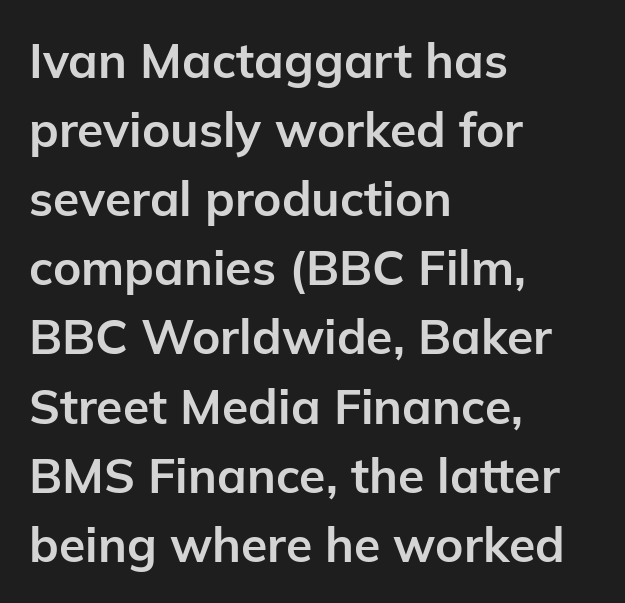
{"serif": "no", "italic": "no", "bold": "yes", "weight": "bold", "width": "normal", "stroke_contrast": "low", "x_height": "medium", "monospaced": "no", "underline": "no", "align": "left", "line_spacing": "normal", "line_spacing_ratio": 1.44, "letter_spacing": "normal", "letter_spacing_em": 0.0, "glyph_px": 48}
